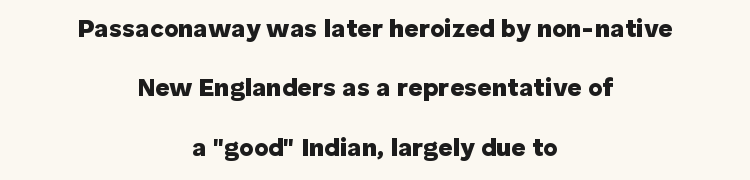
Compared with typical paragraphs, the rows here are farther apart. Rule under the text: the space is simply empty. Reading down the block, each line starts at a different indent, mirrored at its end. I'd describe the lettering as bold — thick and assertive.
